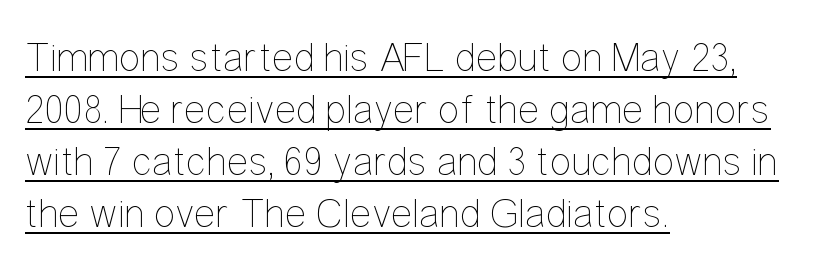
Q: Is the text bold? A: No.
Q: Is the text italic (slanted)? A: No, it is upright.
Q: Is the text underlined? A: Yes.
Q: How is the paragraph aligned? A: Left-aligned.
Q: Is the spacing between letters normal or unusually wide? A: Normal.
Q: Is the spacing between lines tight, normal or loose? A: Normal.
Q: Width (condensed, normal, or wide)? A: Condensed.
Q: Stroke contrast? A: Low.
Q: x-height? A: Medium.
Q: Monospaced? A: No.
